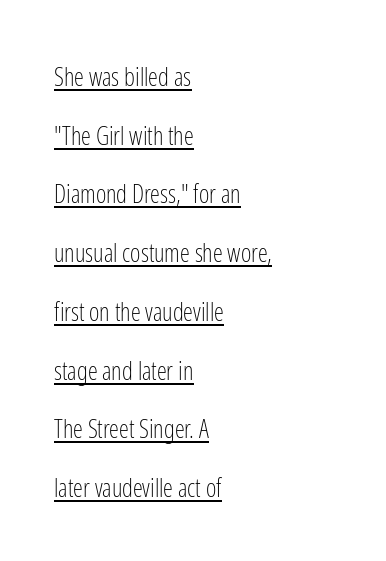
{"italic": "no", "bold": "no", "underline": "yes", "align": "left", "line_spacing": "loose", "line_spacing_ratio": 2.35, "letter_spacing": "normal", "letter_spacing_em": 0.0, "glyph_px": 25}
